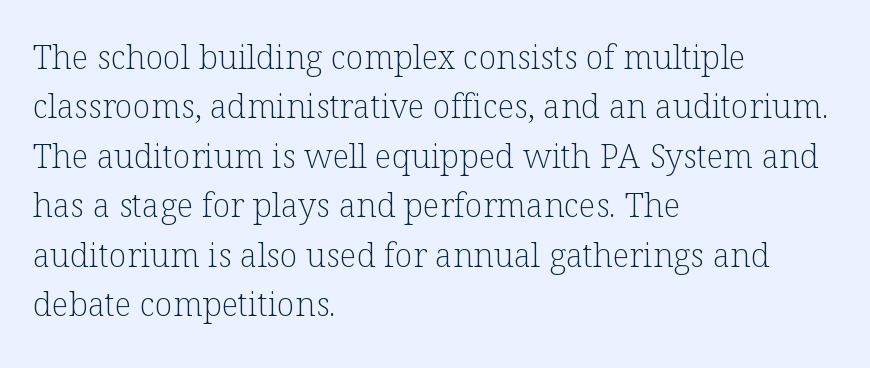
Q: Is the text bold? A: No.
Q: Is the text italic (slanted)? A: No, it is upright.
Q: Is the typeface a serif or a sans-serif typeface? A: Serif.
Q: Is the text underlined? A: No.
Q: How is the paragraph aligned? A: Left-aligned.
Q: Is the spacing between letters normal or unusually wide? A: Normal.
Q: Is the spacing between lines tight, normal or loose? A: Normal.
Q: Width (condensed, normal, or wide)? A: Normal.
Q: Stroke contrast? A: Low.
Q: x-height? A: Medium.
Q: Monospaced? A: No.
